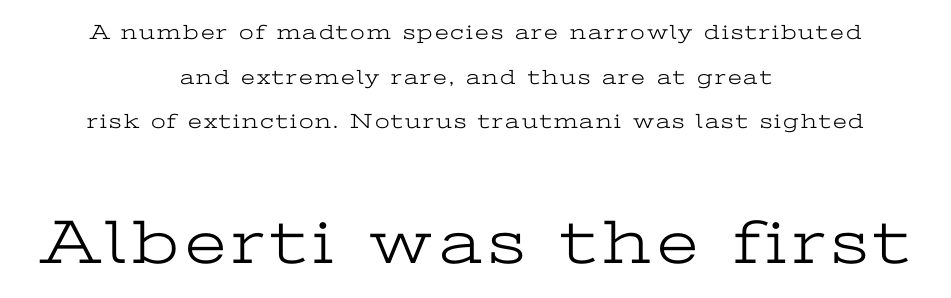
No heavy texture on the line: the type isn't bold. These lines are rendered in a variable-pitch font. Quick note: interline space is abundant. In CSS terms this would be text-align: center. Top chunk: small. Bottom chunk: large. This sample uses an upright cut, with every glyph sitting square on the baseline.
